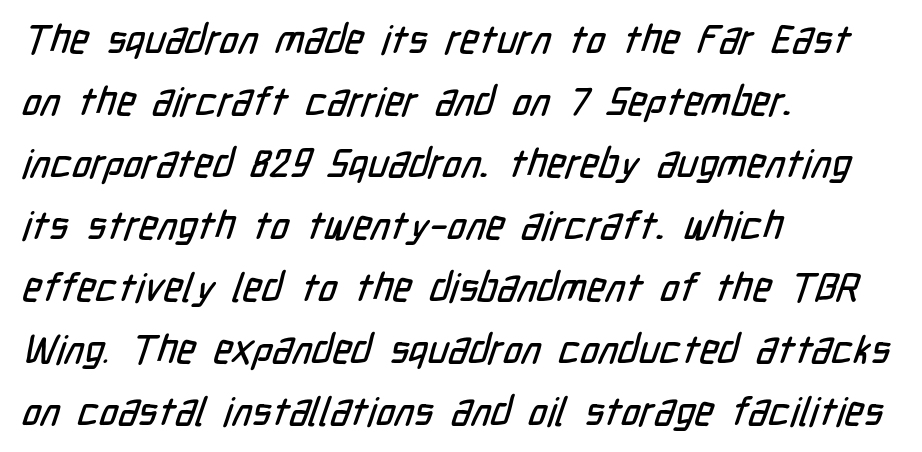
{"serif": "no", "width": "condensed", "stroke_contrast": "low", "x_height": "medium", "monospaced": "no", "underline": "no", "align": "left", "line_spacing": "normal", "line_spacing_ratio": 1.55, "letter_spacing": "normal", "letter_spacing_em": 0.0, "glyph_px": 40}
